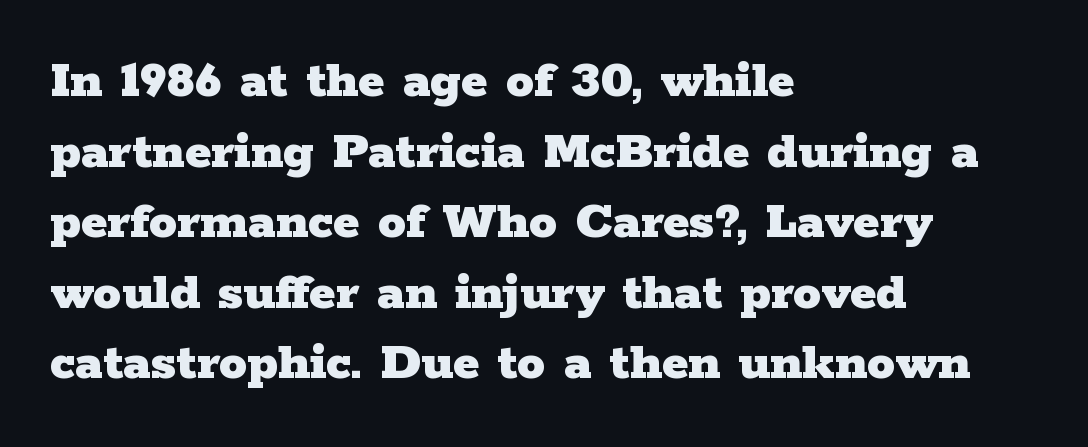
{"serif": "yes", "italic": "no", "bold": "yes", "weight": "heavy", "width": "wide", "stroke_contrast": "low", "x_height": "medium", "monospaced": "no", "underline": "no", "align": "left", "line_spacing": "normal", "line_spacing_ratio": 1.26, "letter_spacing": "normal", "letter_spacing_em": 0.0, "glyph_px": 56}
